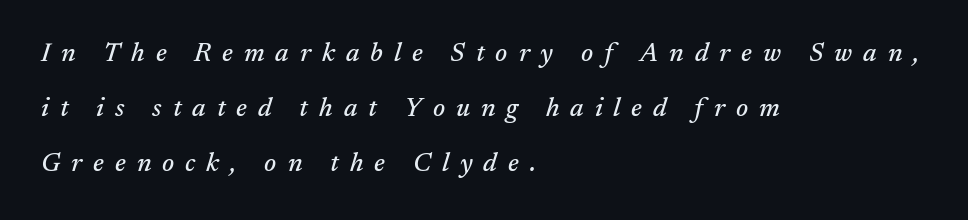
The image shows 26 px text type, italic (leaning right); set left-aligned, loose line spacing (2.12x), unusually wide letter spacing (+0.42 em), not underlined.
